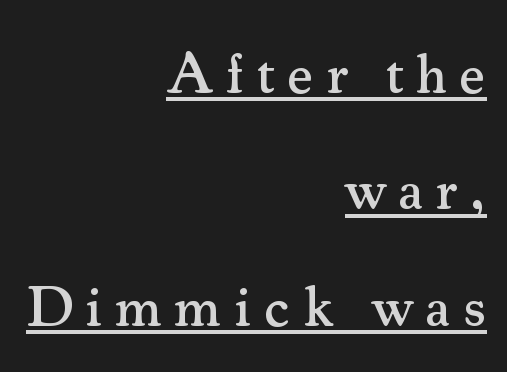
{"serif": "yes", "italic": "no", "width": "normal", "stroke_contrast": "medium", "x_height": "small", "monospaced": "no", "underline": "yes", "align": "right", "line_spacing": "loose", "line_spacing_ratio": 2.04, "letter_spacing": "wide", "letter_spacing_em": 0.22, "glyph_px": 57}
